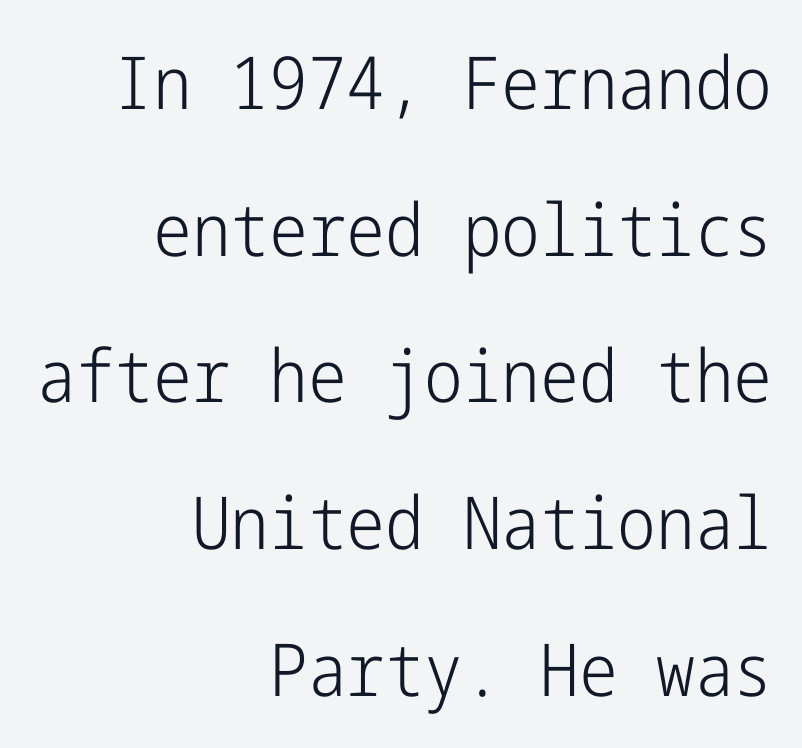
Q: Is the text bold? A: No.
Q: Is the text italic (slanted)? A: No, it is upright.
Q: Is the typeface a serif or a sans-serif typeface? A: Sans-serif.
Q: Is the text underlined? A: No.
Q: How is the paragraph aligned? A: Right-aligned.
Q: Is the spacing between letters normal or unusually wide? A: Normal.
Q: Is the spacing between lines tight, normal or loose? A: Loose.
Q: Width (condensed, normal, or wide)? A: Condensed.
Q: Stroke contrast? A: Low.
Q: x-height? A: Medium.
